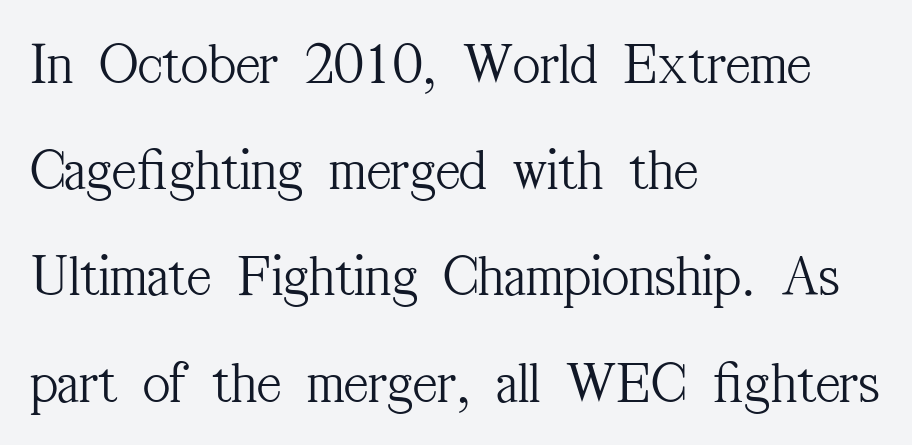
Q: Is the text bold? A: No.
Q: Is the text italic (slanted)? A: No, it is upright.
Q: Is the typeface a serif or a sans-serif typeface? A: Serif.
Q: Is the text underlined? A: No.
Q: How is the paragraph aligned? A: Left-aligned.
Q: Is the spacing between letters normal or unusually wide? A: Normal.
Q: Width (condensed, normal, or wide)? A: Condensed.
Q: Stroke contrast? A: Medium.
Q: x-height? A: Medium.
Q: Monospaced? A: No.
